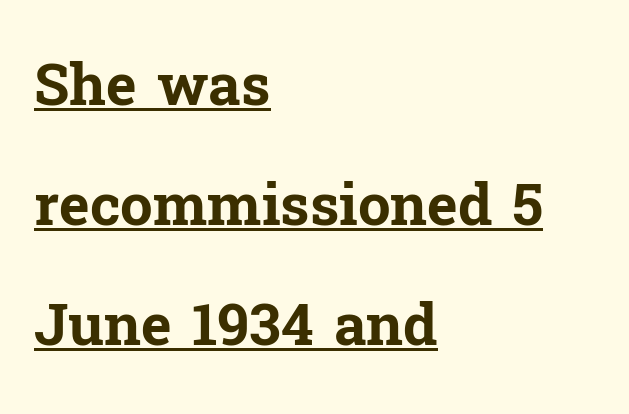
Every word sits above its own underline. A typesetter would call this proportional, since set widths differ per character. Are there feet on the stems? There are — it's a serif. Short and long lines alike share a common starting point at left. Leading is clearly above the norm, producing a sparse column.
